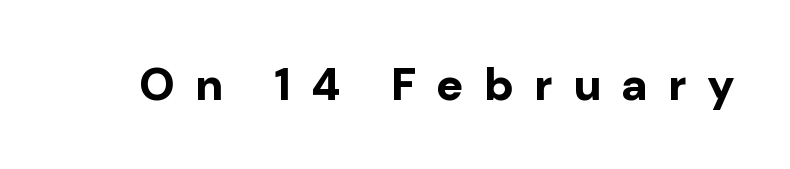
Font category for this specimen: sans-serif. Anything drawn beneath the words? Only blank space. Posture: upright roman. These lines are rendered in a variable-pitch font.
